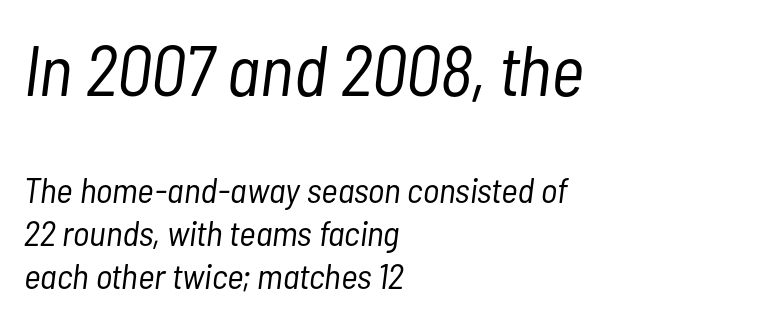
The image shows 72 px light, condensed type, italic (leaning right); set left-aligned, line spacing 1.19x, normal letter spacing, not underlined; the first (top) block is 2.0x larger; low stroke contrast and a medium x-height.
